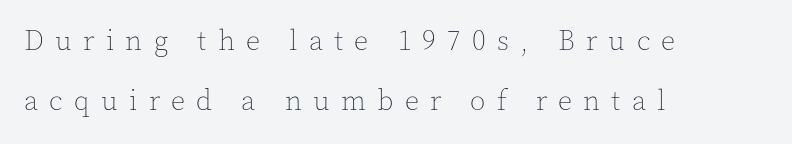
{"italic": "no", "bold": "no", "weight": "thin", "width": "normal", "x_height": "medium", "monospaced": "no", "underline": "no", "align": "left", "line_spacing": "loose", "line_spacing_ratio": 2.14, "letter_spacing": "wide", "letter_spacing_em": 0.4, "glyph_px": 28}
